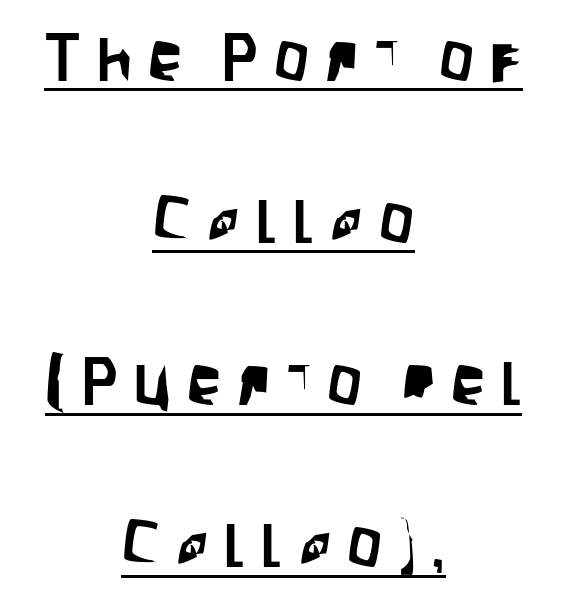
Q: Is the text italic (slanted)? A: No, it is upright.
Q: Is the typeface a serif or a sans-serif typeface? A: Sans-serif.
Q: Is the text underlined? A: Yes.
Q: How is the paragraph aligned? A: Centered.
Q: Is the spacing between letters normal or unusually wide? A: Unusually wide.
Q: Is the spacing between lines tight, normal or loose? A: Loose.
Q: Width (condensed, normal, or wide)? A: Condensed.
Q: Stroke contrast? A: Low.
Q: x-height? A: Large.
Q: Monospaced? A: No.
